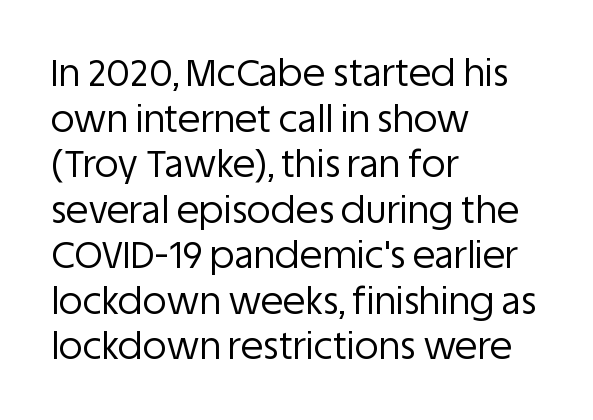
Is the letter spacing exaggerated? No — it looks like the ordinary default. Looks like regular typesetting: each glyph gets only the width it needs. One-word summary of the alignment: left. The text was rendered using a sans face with plain stroke endings. The letters look calm and open, with moderate or lighter stems. The baseline area is clear.
